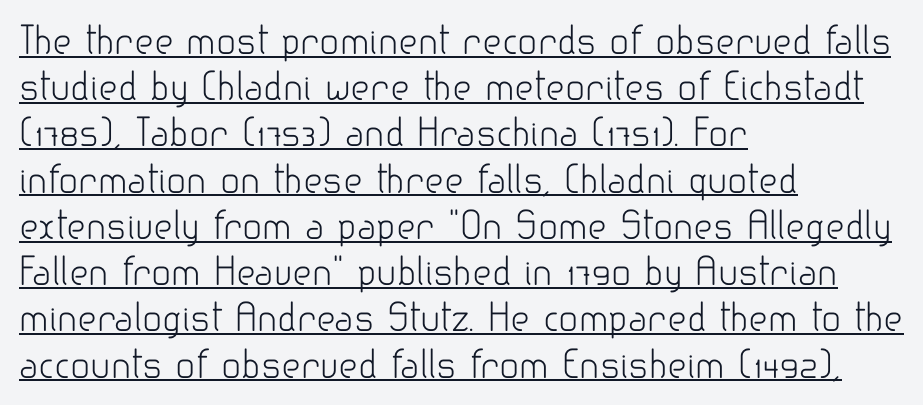
{"serif": "no", "italic": "no", "bold": "no", "weight": "light", "width": "normal", "stroke_contrast": "low", "x_height": "small", "monospaced": "no", "underline": "yes", "align": "left", "line_spacing": "normal", "line_spacing_ratio": 1.25, "letter_spacing": "normal", "letter_spacing_em": 0.0, "glyph_px": 37}
